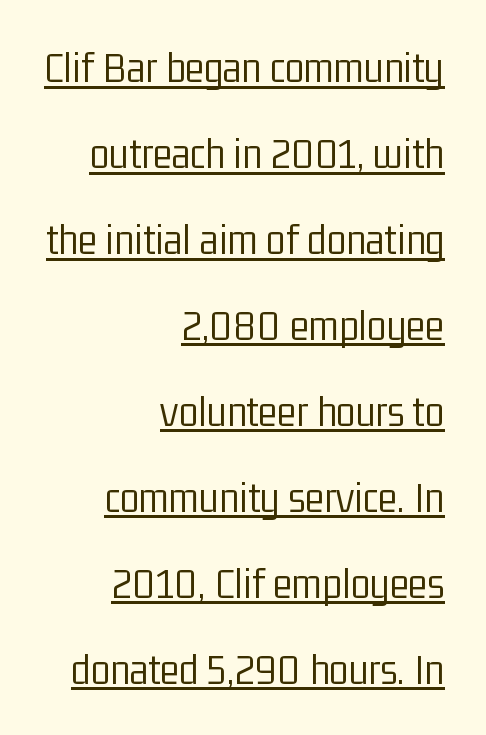
The image shows 45 px light, condensed sans-serif type, upright; set right-aligned, loose line spacing (1.91x), normal letter spacing, underlined; low stroke contrast and a medium x-height.
